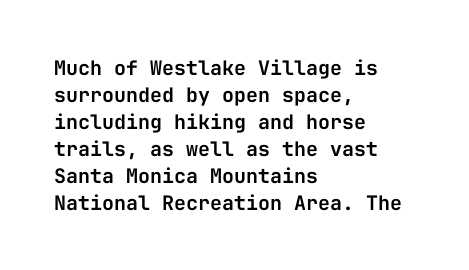
One-word summary of the alignment: left. The words here are not underlined. The passage shown stacks its lines at a standard gap. These lines were composed using upright roman letters.
